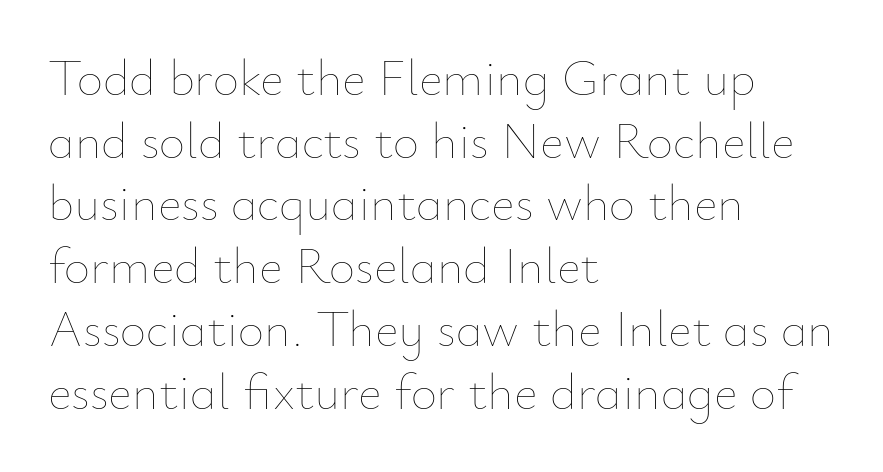
{"italic": "no", "bold": "no", "weight": "thin", "width": "normal", "stroke_contrast": "low", "x_height": "small", "monospaced": "no", "underline": "no", "align": "left", "line_spacing_ratio": 1.23, "letter_spacing": "normal", "letter_spacing_em": 0.0, "glyph_px": 51}
